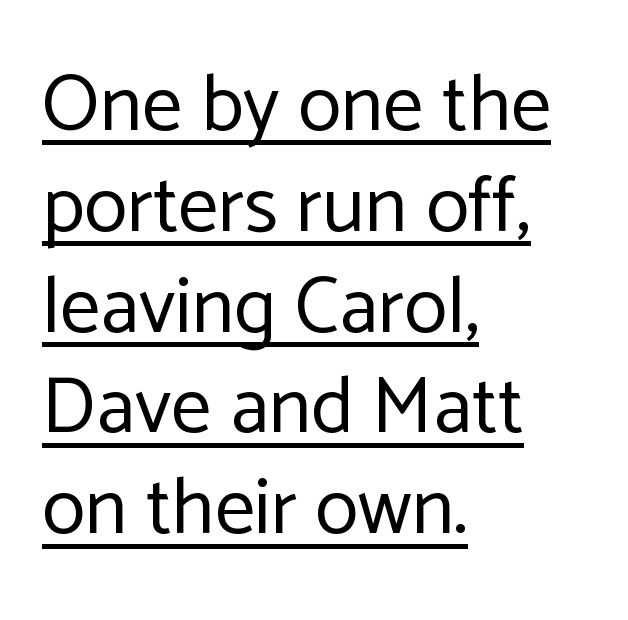
Q: Is the text bold? A: No.
Q: Is the text italic (slanted)? A: No, it is upright.
Q: Is the typeface a serif or a sans-serif typeface? A: Sans-serif.
Q: Is the text underlined? A: Yes.
Q: How is the paragraph aligned? A: Left-aligned.
Q: Is the spacing between letters normal or unusually wide? A: Normal.
Q: Is the spacing between lines tight, normal or loose? A: Normal.
Q: Width (condensed, normal, or wide)? A: Normal.
Q: Stroke contrast? A: Low.
Q: x-height? A: Medium.
Q: Monospaced? A: No.
